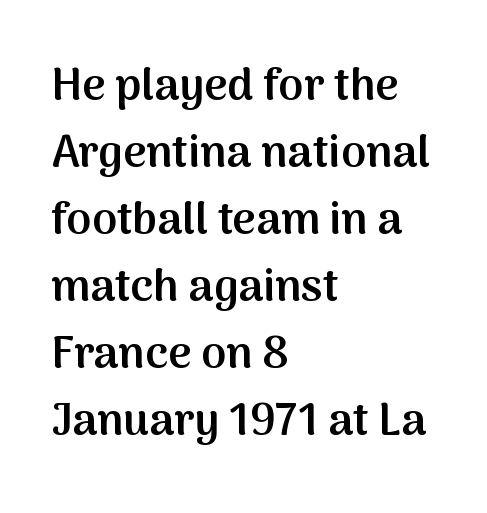
{"serif": "no", "italic": "no", "bold": "semi", "weight": "semibold", "width": "normal", "stroke_contrast": "medium", "x_height": "medium", "monospaced": "no", "underline": "no", "align": "left", "line_spacing": "normal", "line_spacing_ratio": 1.49, "letter_spacing": "normal", "letter_spacing_em": 0.0, "glyph_px": 45}
